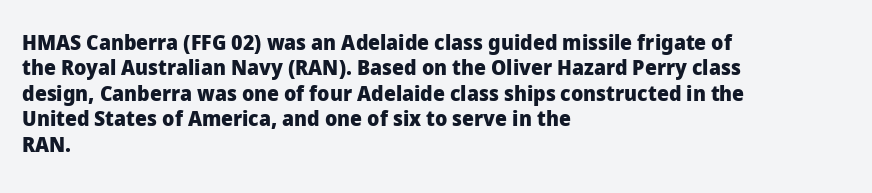
{"italic": "no", "bold": "yes", "underline": "no", "align": "left", "line_spacing_ratio": 1.21, "letter_spacing": "normal", "letter_spacing_em": 0.0, "glyph_px": 21}
